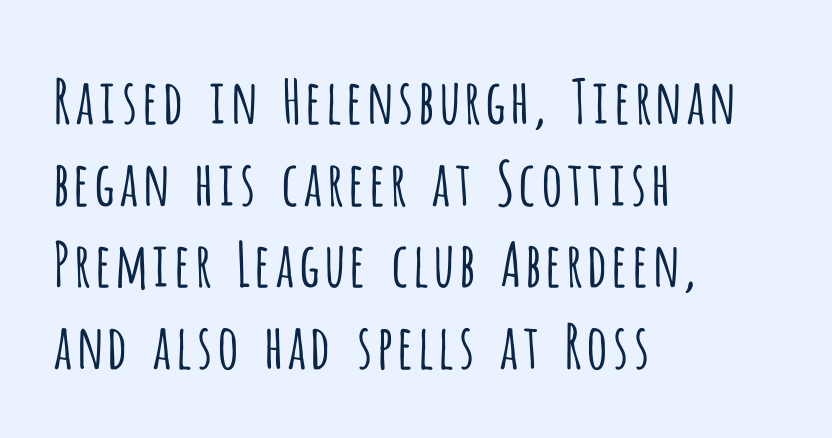
Letters have the restrained weight of plain body copy at most. In terms of letterspacing, this is plain default setting. Style check: upright. Summary of vertical rhythm: regular, with standard interline spacing.
